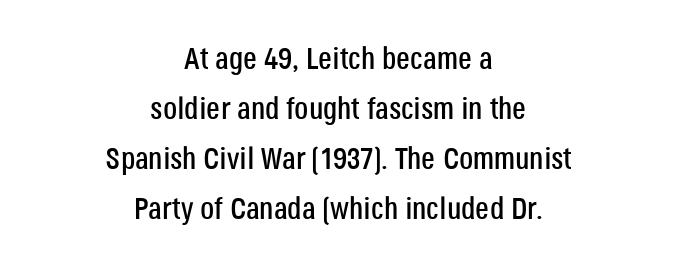
Each letter's strokes conclude bluntly, with no projecting serifs. This rendering uses center alignment, leaving both contours irregular but symmetric. Note the varied advance widths — an 'i' is clearly narrower than an 'm'. Ascenders rise straight up at ninety degrees. Does the leading feel generous? No, just average.
